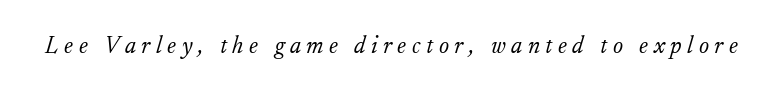
{"italic": "yes", "lean": "right", "slant_degrees": 17, "bold": "no", "underline": "no", "letter_spacing": "wide", "letter_spacing_em": 0.23, "glyph_px": 24}
